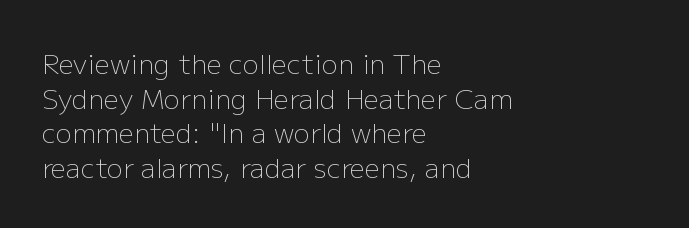
The block of text has a typical density, with ordinary space between rows. Which margin do the lines hug? The left one — the right edge is uneven. The space directly below the letters is spotless. This is the regular roman posture of the typeface. Does extra space separate the letters? No, they use regular spacing.
